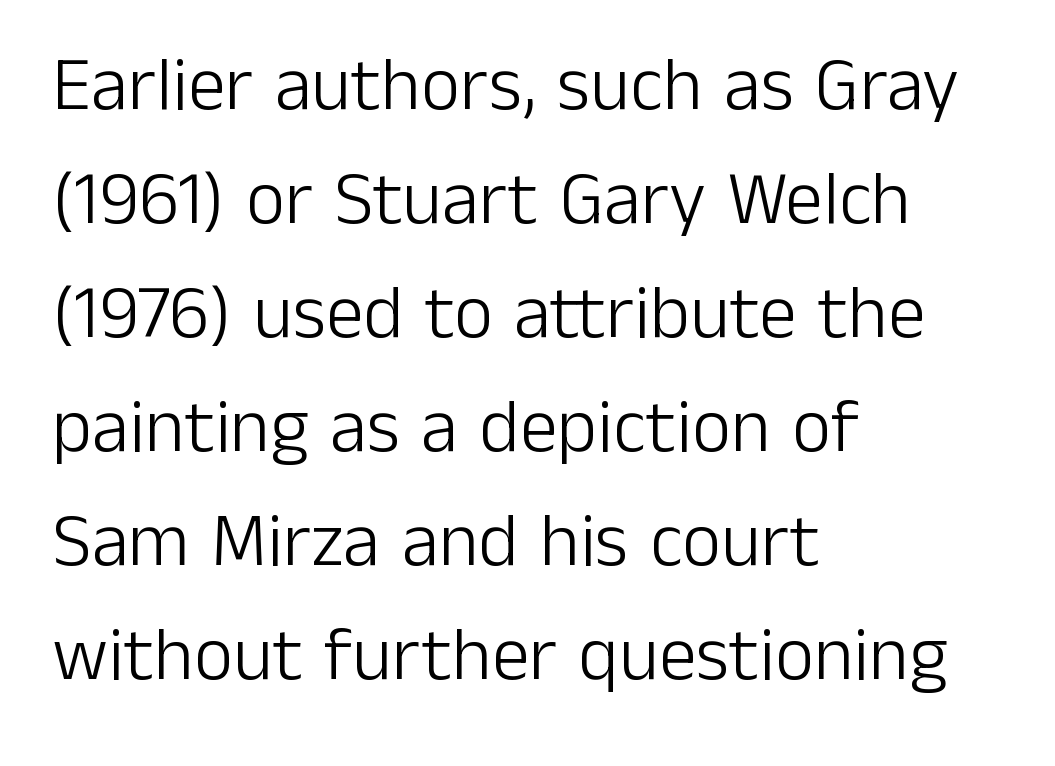
{"serif": "no", "italic": "no", "bold": "no", "weight": "light", "width": "normal", "stroke_contrast": "low", "x_height": "medium", "monospaced": "no", "underline": "no", "align": "left", "line_spacing": "normal", "line_spacing_ratio": 1.5, "letter_spacing": "normal", "letter_spacing_em": 0.0, "glyph_px": 76}
